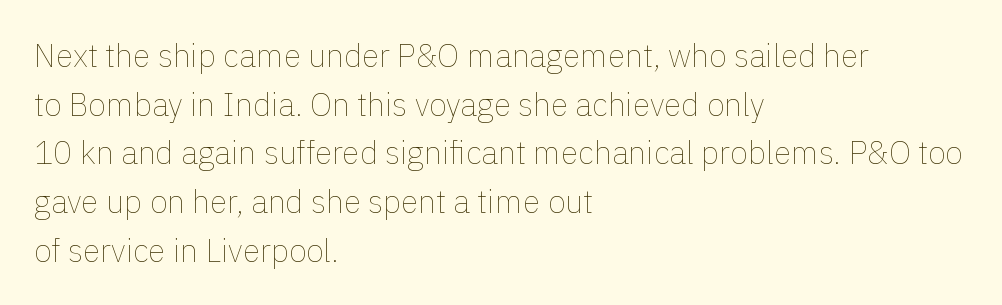
Q: Is the text bold? A: No.
Q: Is the text italic (slanted)? A: No, it is upright.
Q: Is the text underlined? A: No.
Q: How is the paragraph aligned? A: Left-aligned.
Q: Is the spacing between letters normal or unusually wide? A: Normal.
Q: Is the spacing between lines tight, normal or loose? A: Normal.
Q: Width (condensed, normal, or wide)? A: Normal.
Q: x-height? A: Medium.
Q: Monospaced? A: No.
